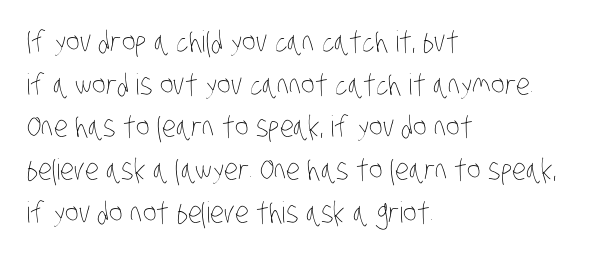
The image shows 29 px thin, condensed type; set left-aligned, normal line spacing (1.47x), normal letter spacing, not underlined; low stroke contrast and a large x-height.
